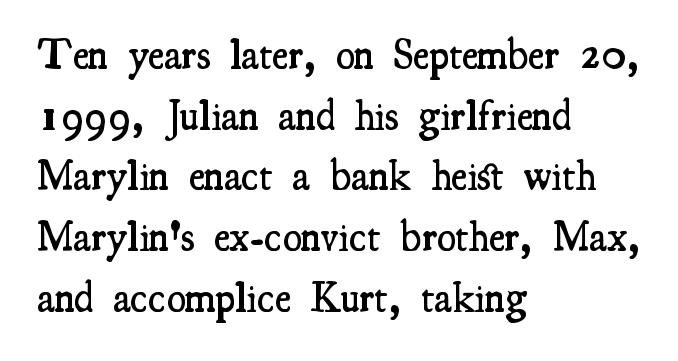
These lines sit exactly where default settings would place them. The glyphs are unaccompanied by any horizontal stroke below them. Here the designer chose a conventional face with non-uniform glyph widths. It's the straight-up-and-down kind of type. The passage shown is semibold, sitting just below true bold.
